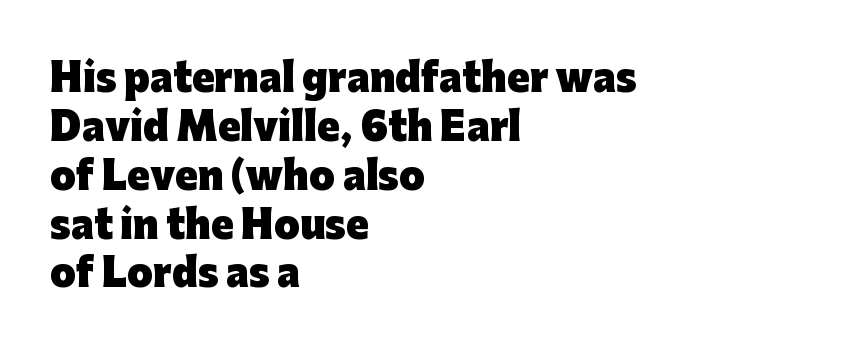
{"serif": "no", "italic": "no", "bold": "yes", "weight": "heavy", "width": "normal", "stroke_contrast": "low", "x_height": "medium", "monospaced": "no", "underline": "no", "align": "left", "line_spacing": "normal", "line_spacing_ratio": 1.32, "letter_spacing": "normal", "letter_spacing_em": 0.0, "glyph_px": 37}
